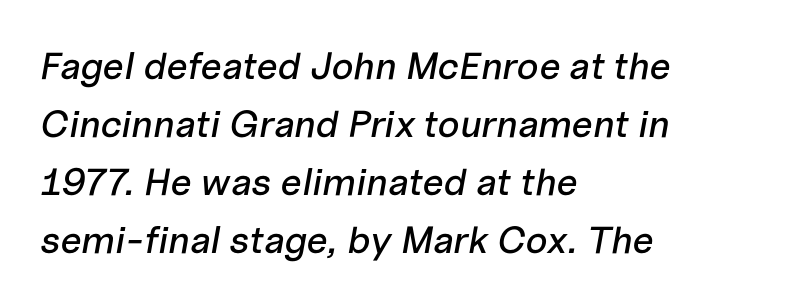
{"italic": "yes", "lean": "right", "slant_degrees": 10, "width": "normal", "stroke_contrast": "low", "x_height": "medium", "monospaced": "no", "underline": "no", "align": "left", "line_spacing": "normal", "line_spacing_ratio": 1.53, "letter_spacing": "normal", "letter_spacing_em": 0.0, "glyph_px": 38}
